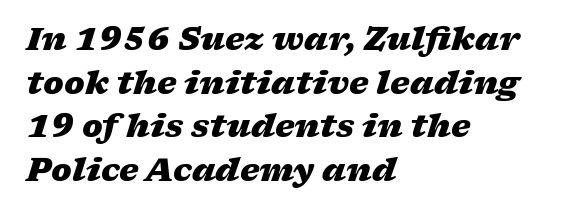
{"italic": "yes", "lean": "right", "slant_degrees": 17, "bold": "yes", "weight": "heavy", "width": "wide", "stroke_contrast": "low", "x_height": "medium", "monospaced": "no", "underline": "no", "align": "left", "line_spacing": "normal", "line_spacing_ratio": 1.41, "letter_spacing": "normal", "letter_spacing_em": 0.0, "glyph_px": 31}
